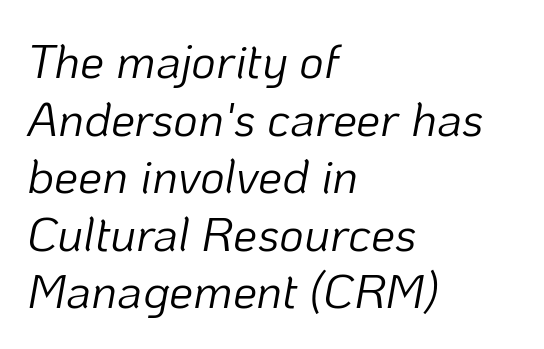
{"italic": "yes", "lean": "right", "slant_degrees": 10, "bold": "no", "weight": "light", "width": "normal", "stroke_contrast": "low", "x_height": "medium", "monospaced": "no", "underline": "no", "align": "left", "line_spacing_ratio": 1.2, "letter_spacing": "normal", "letter_spacing_em": 0.0, "glyph_px": 48}
